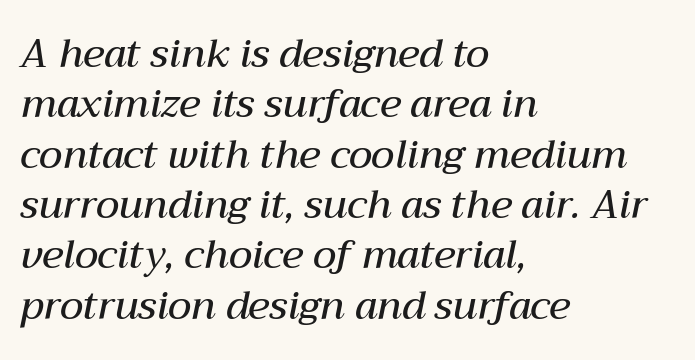
{"italic": "yes", "lean": "right", "slant_degrees": 12, "bold": "semi", "weight": "semibold", "width": "normal", "stroke_contrast": "medium", "x_height": "medium", "monospaced": "no", "underline": "no", "align": "left", "line_spacing": "normal", "line_spacing_ratio": 1.29, "letter_spacing": "normal", "letter_spacing_em": 0.0, "glyph_px": 39}
